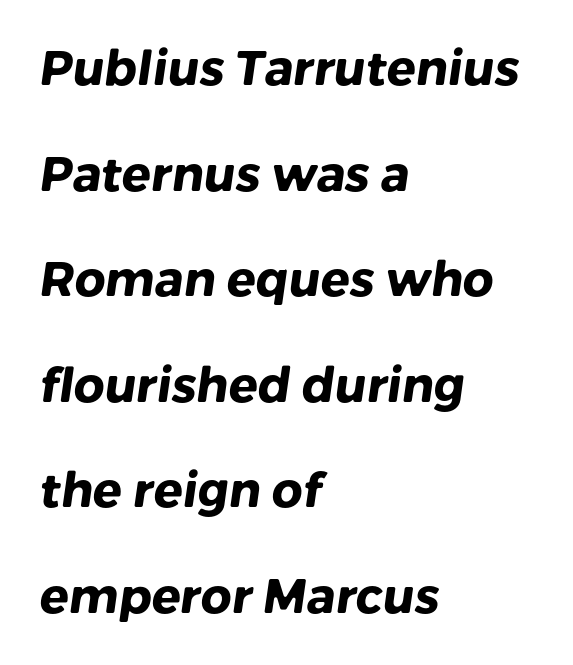
Q: Is the text bold? A: Yes.
Q: Is the typeface a serif or a sans-serif typeface? A: Sans-serif.
Q: Is the text underlined? A: No.
Q: How is the paragraph aligned? A: Left-aligned.
Q: Is the spacing between letters normal or unusually wide? A: Normal.
Q: Is the spacing between lines tight, normal or loose? A: Loose.
Q: Width (condensed, normal, or wide)? A: Normal.
Q: Stroke contrast? A: Low.
Q: x-height? A: Medium.
Q: Monospaced? A: No.
